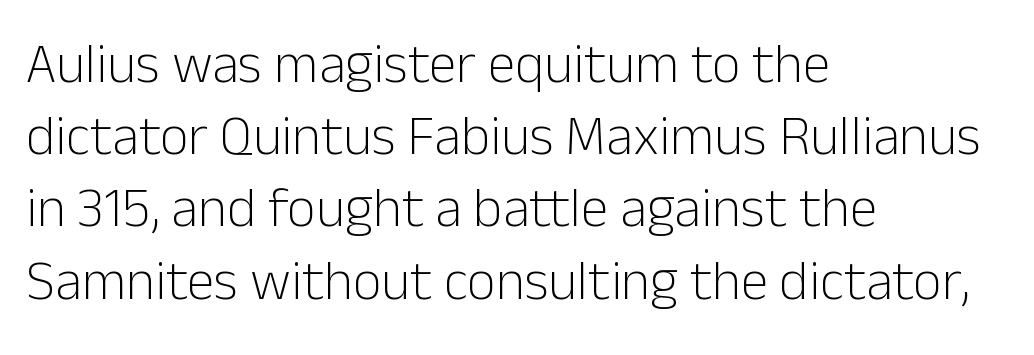
The image shows 56 px light sans-serif type, upright; set left-aligned, normal line spacing (1.29x), normal letter spacing, not underlined; low stroke contrast and a medium x-height.
